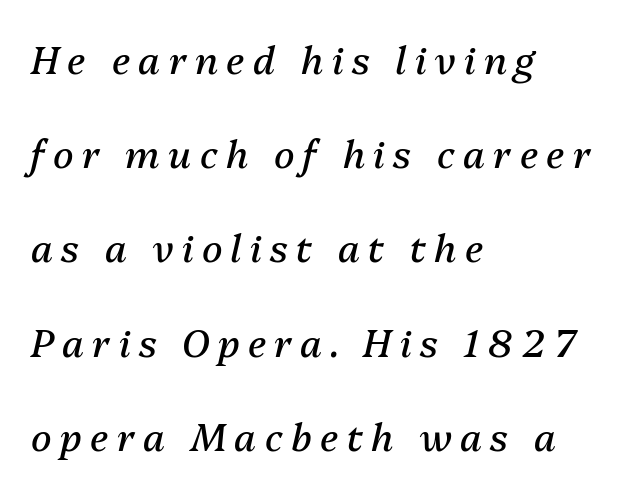
{"italic": "yes", "lean": "right", "slant_degrees": 13, "bold": "no", "weight": "regular", "width": "normal", "stroke_contrast": "medium", "x_height": "medium", "monospaced": "no", "underline": "no", "align": "left", "line_spacing": "loose", "line_spacing_ratio": 2.48, "letter_spacing": "wide", "letter_spacing_em": 0.22, "glyph_px": 38}
